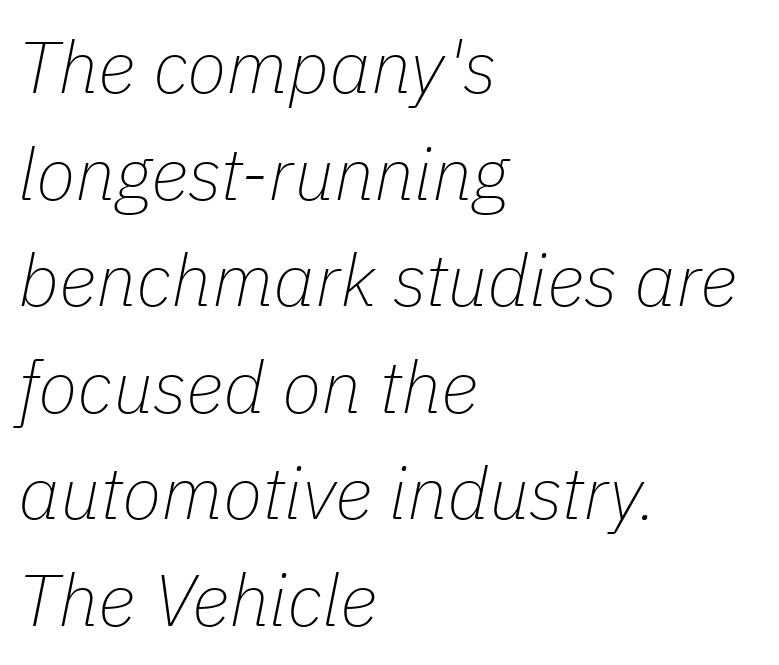
The image shows 73 px thin type, italic (leaning right); set left-aligned, normal line spacing (1.46x), normal letter spacing, not underlined; low stroke contrast and a medium x-height.
